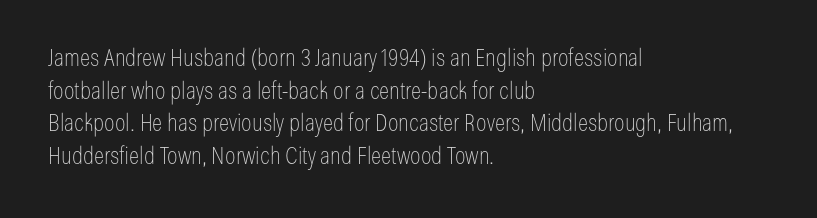
Plain, unruled lines of type. Ordinary non-slanted type is in use. Does extra space separate the letters? No, they use regular spacing. This is not heavy type; no bold has been used. These lines sit exactly where default settings would place them. Reading down the block, your eye returns to a fixed left position each line.
